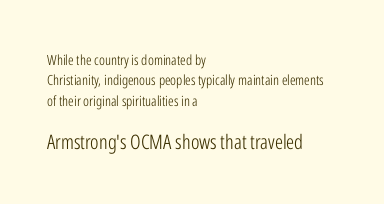
{"italic": "no", "bold": "no", "underline": "no", "align": "left", "line_spacing": "normal", "line_spacing_ratio": 1.46, "letter_spacing": "normal", "letter_spacing_em": 0.0, "larger_block": "second", "size_ratio": 1.43, "glyph_px": 20}
